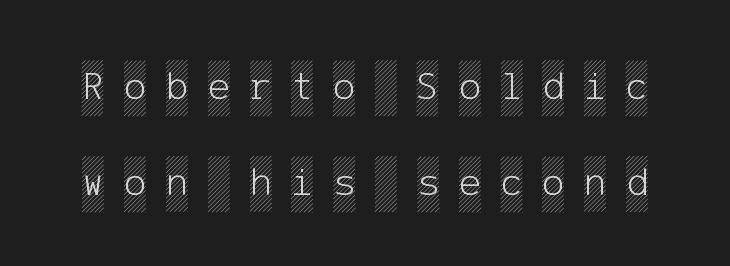
Compared with typical body copy, the letter spacing here is much looser. You can tell it's not italic because the verticals are truly vertical. The string is rendered with underlining switched off. Leading is clearly above the norm, producing a sparse column.
